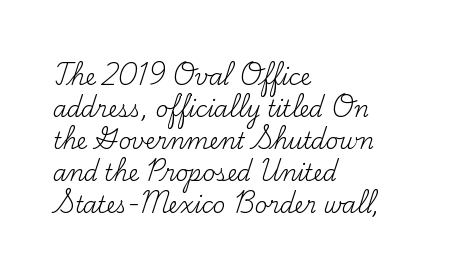
The image shows 22 px text type; set left-aligned, normal line spacing (1.46x), normal letter spacing, not underlined.
